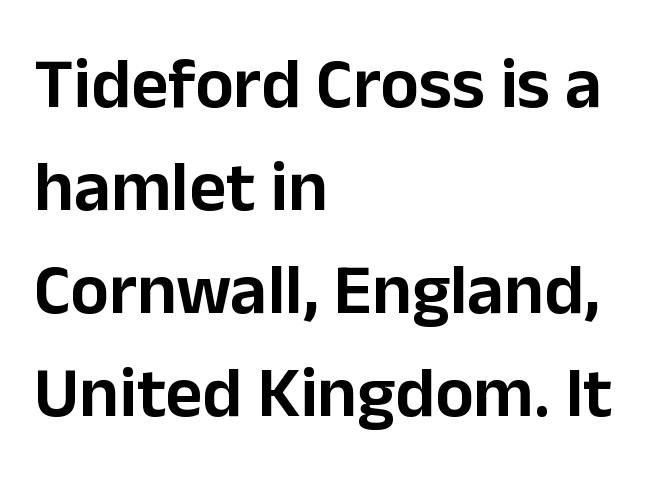
Q: Is the text italic (slanted)? A: No, it is upright.
Q: Is the typeface a serif or a sans-serif typeface? A: Sans-serif.
Q: Is the text underlined? A: No.
Q: How is the paragraph aligned? A: Left-aligned.
Q: Is the spacing between letters normal or unusually wide? A: Normal.
Q: Is the spacing between lines tight, normal or loose? A: Normal.
Q: Width (condensed, normal, or wide)? A: Normal.
Q: Stroke contrast? A: Low.
Q: x-height? A: Medium.
Q: Monospaced? A: No.
